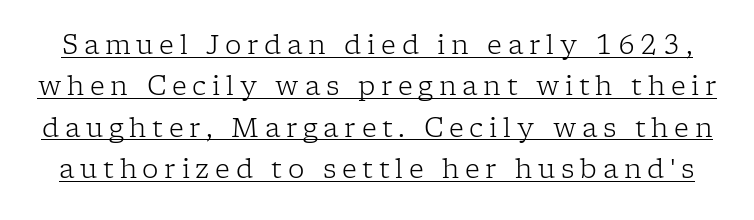
{"italic": "no", "bold": "no", "underline": "yes", "line_spacing": "normal", "line_spacing_ratio": 1.59, "letter_spacing": "wide", "letter_spacing_em": 0.22, "glyph_px": 26}
